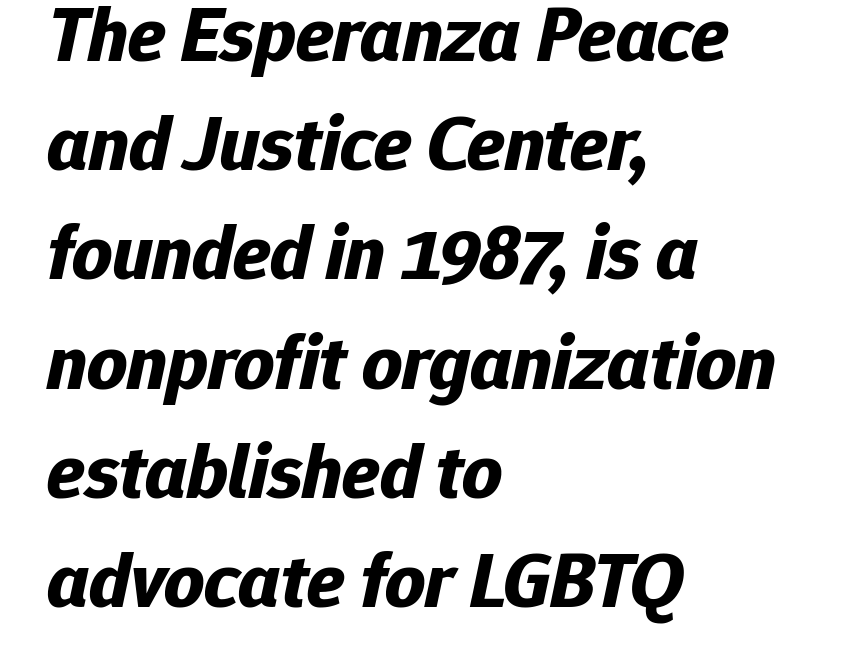
A classic flush-left, rag-right setting is used for this passage. Underline: absent. Here the glyphs are tracked normally, forming tight word shapes. I'd describe the lettering as bold — thick and assertive.
